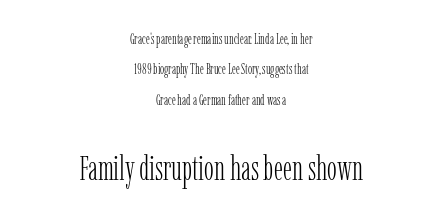
{"serif": "yes", "italic": "no", "bold": "no", "weight": "light", "width": "condensed", "stroke_contrast": "low", "x_height": "medium", "monospaced": "no", "underline": "no", "align": "center", "line_spacing": "loose", "line_spacing_ratio": 2.17, "letter_spacing": "normal", "letter_spacing_em": 0.0, "larger_block": "second", "size_ratio": 2.36, "glyph_px": 33}
